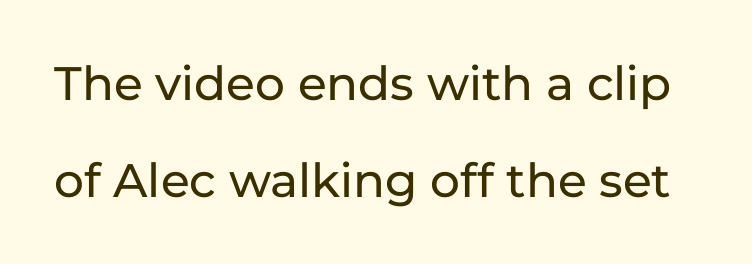
The rendering uses natural spacing where letterforms have individual widths. No italicization has been applied; the sample stays upright. This sample uses plain, unmodified letter spacing. The space directly below the letters is spotless. These lines are composed in type without serifs. Interline gaps are noticeably wide in this sample.
